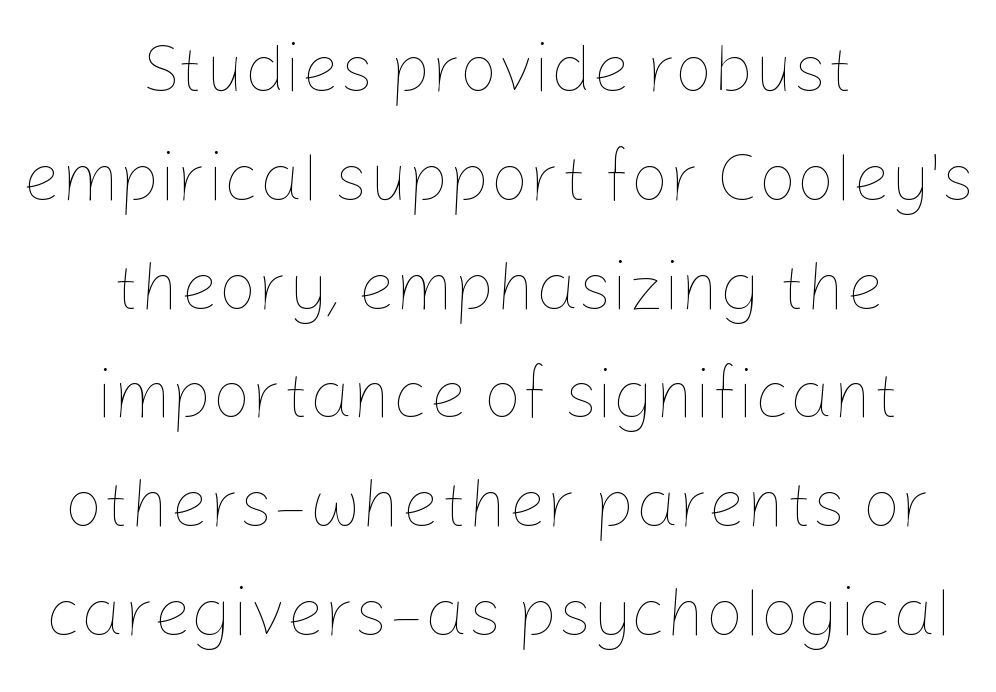
Weight: not bold — regular or lighter. Reading down the column, the eye jumps a familiar distance to each next line. Standard letterfit; no display-style spreading of the glyphs. The text block is weighted toward neither margin, spreading evenly from the middle.
